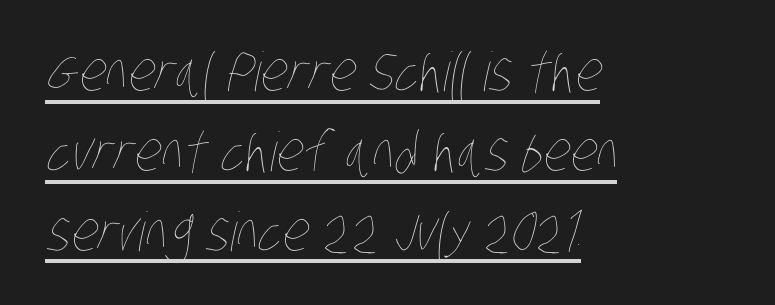
Q: Is the text bold? A: No.
Q: Is the text underlined? A: Yes.
Q: How is the paragraph aligned? A: Left-aligned.
Q: Is the spacing between letters normal or unusually wide? A: Normal.
Q: Is the spacing between lines tight, normal or loose? A: Normal.
Q: Width (condensed, normal, or wide)? A: Condensed.
Q: Stroke contrast? A: Low.
Q: x-height? A: Large.
Q: Monospaced? A: No.
